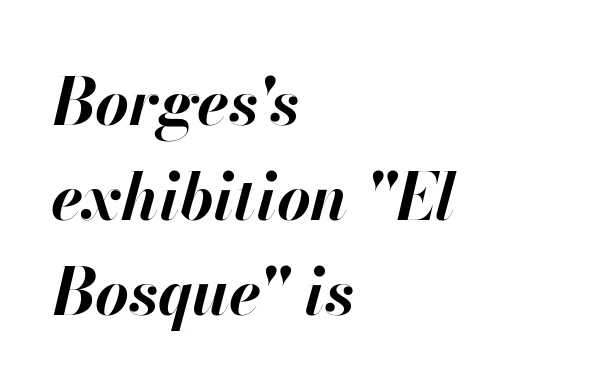
The image shows 65 px bold type, italic (leaning right); set left-aligned, normal line spacing (1.46x), normal letter spacing, not underlined; high stroke contrast and a small x-height.
